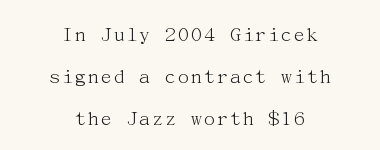
{"italic": "no", "bold": "no", "underline": "no", "align": "center", "line_spacing": "loose", "line_spacing_ratio": 1.91, "letter_spacing": "normal", "letter_spacing_em": 0.0, "glyph_px": 22}
